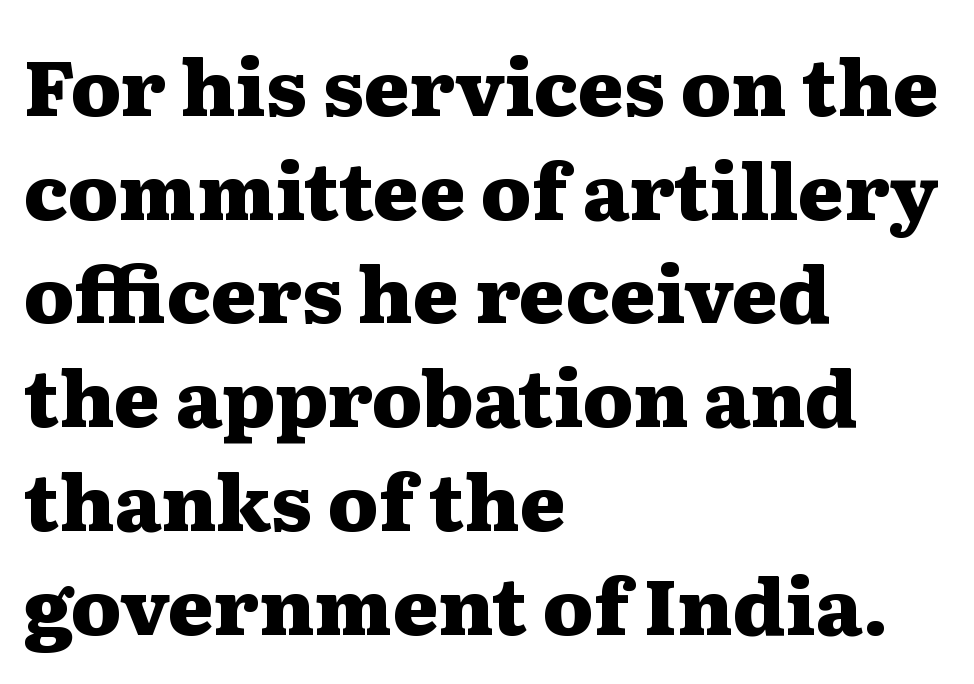
{"serif": "yes", "italic": "no", "bold": "yes", "weight": "heavy", "width": "wide", "stroke_contrast": "medium", "x_height": "medium", "monospaced": "no", "underline": "no", "align": "left", "line_spacing": "normal", "line_spacing_ratio": 1.33, "letter_spacing": "normal", "letter_spacing_em": 0.0, "glyph_px": 78}
